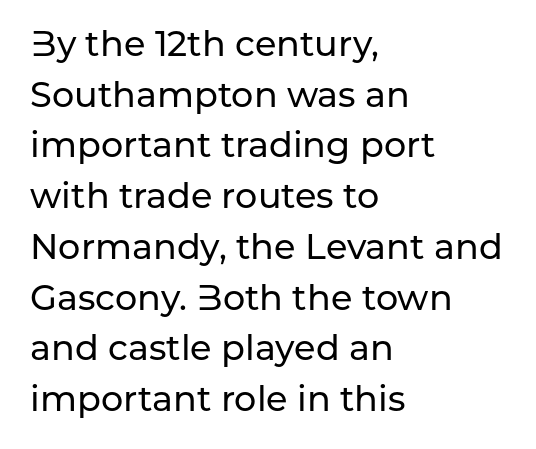
The image shows 35 px sans-serif type, upright; set left-aligned, normal line spacing (1.45x), normal letter spacing, not underlined; low stroke contrast and a medium x-height.
